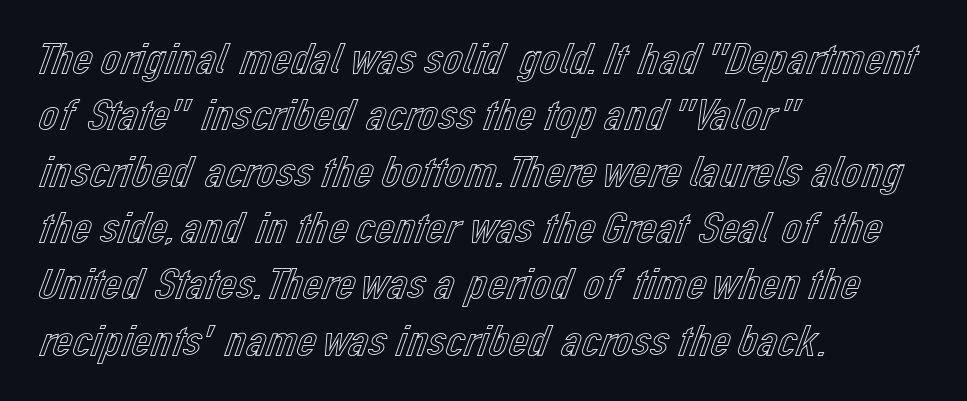
{"width": "normal", "x_height": "medium", "monospaced": "no", "underline": "no", "align": "left", "line_spacing": "normal", "line_spacing_ratio": 1.28, "letter_spacing": "normal", "letter_spacing_em": 0.0, "glyph_px": 44}
